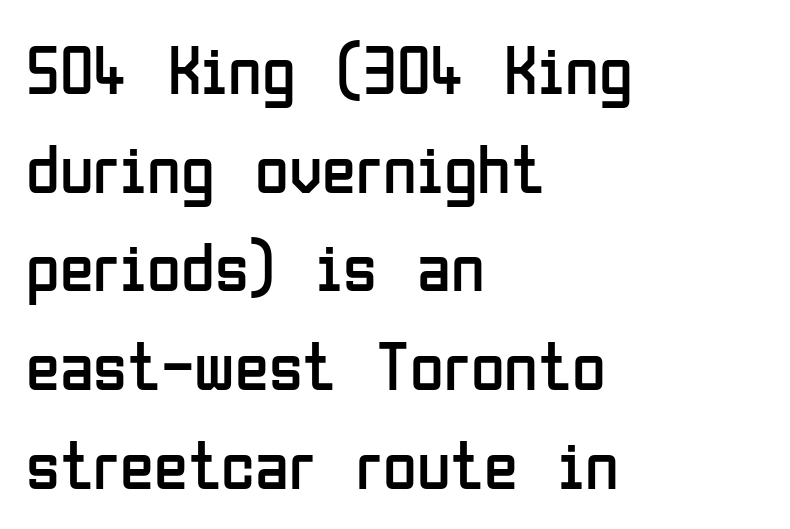
A light-to-regular cut is what we see here. Characters follow at the spacing the type designer built in. What kind of face is this? One without serifs — a sans. Reading down the block, your eye returns to a fixed left position each line. The passage shown stacks its lines at a standard gap.
